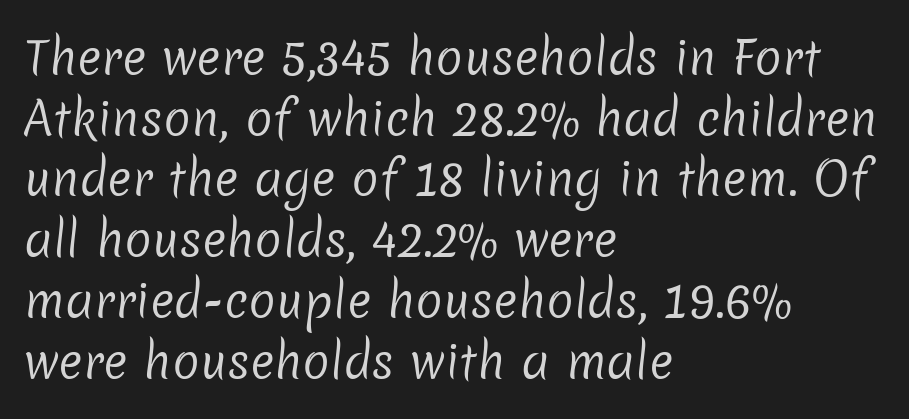
Stems and bowls with no extra thickness — not bold. The rows are spaced the way most documents space them. The glyphs are unaccompanied by any horizontal stroke below them. Standard letterfit; no display-style spreading of the glyphs. One-word summary of the alignment: left.
